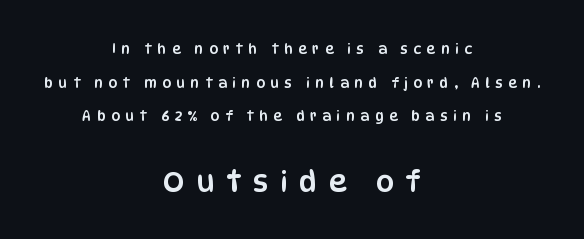
The image shows 29 px condensed sans-serif type, upright; set centered, loose line spacing (2.4x), unusually wide letter spacing (+0.39 em), not underlined; the second (bottom) block is 2.07x larger; low stroke contrast and a large x-height.
